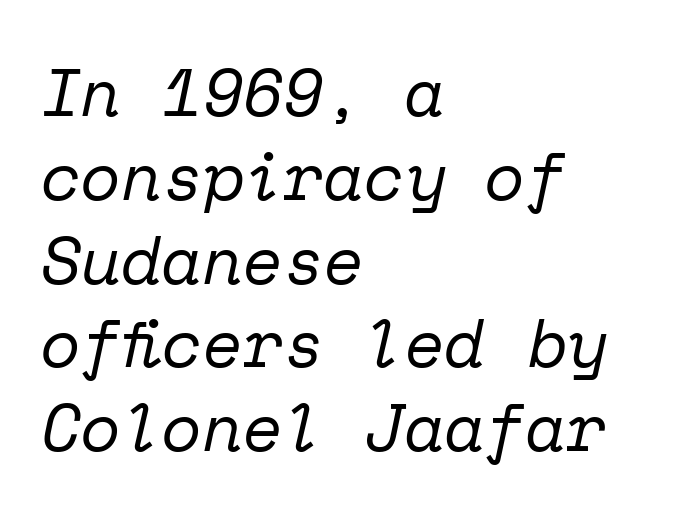
Think of a typewriter: that constant character pitch is what you see here. Between one letter and the next there's only the usual sliver of space. Summary of weight: not heavy and not bold. Words float on clear page, feet unadorned. Check where the strokes stop: tiny serifs finish them off.
